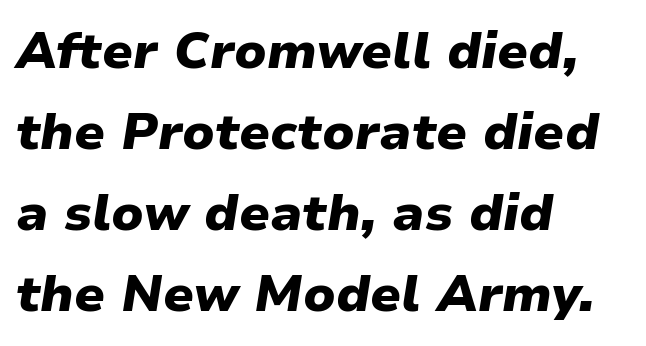
Italic: yes, the glyphs are oblique. I'd describe the lettering as bold — thick and assertive. Spacing verdict: proportional, widths tailored to each character. No word sits above an underline. Short note: letters normally spaced.
